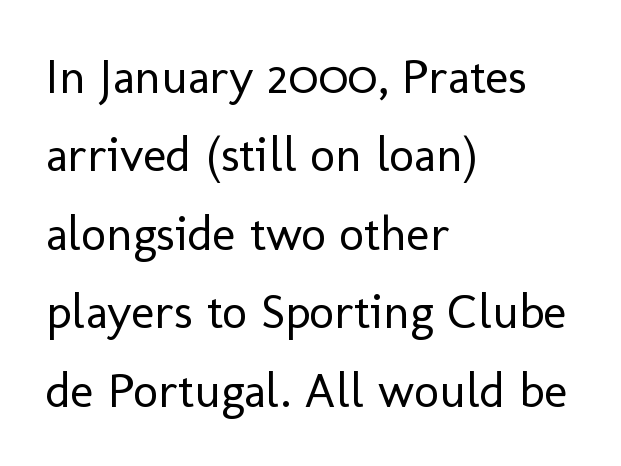
{"serif": "no", "italic": "no", "bold": "no", "weight": "regular", "width": "normal", "stroke_contrast": "low", "x_height": "medium", "monospaced": "no", "underline": "no", "align": "left", "line_spacing": "normal", "line_spacing_ratio": 1.6, "letter_spacing": "normal", "letter_spacing_em": 0.0, "glyph_px": 49}
